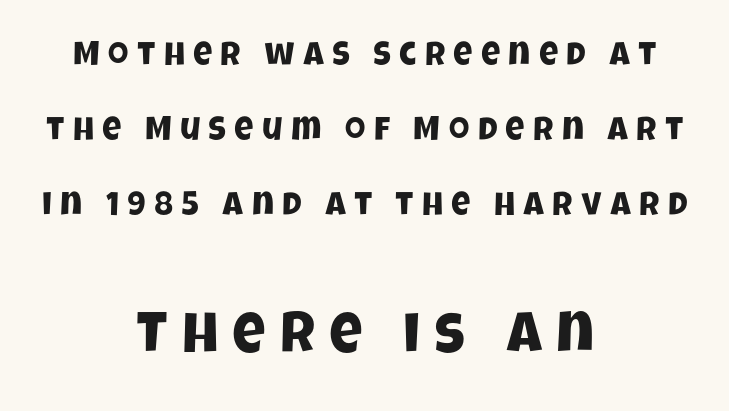
The image shows 57 px condensed sans-serif type; set centered, loose line spacing (2.27x), unusually wide letter spacing (+0.26 em), not underlined; the second (bottom) block is 1.73x larger; low stroke contrast and a large x-height.
